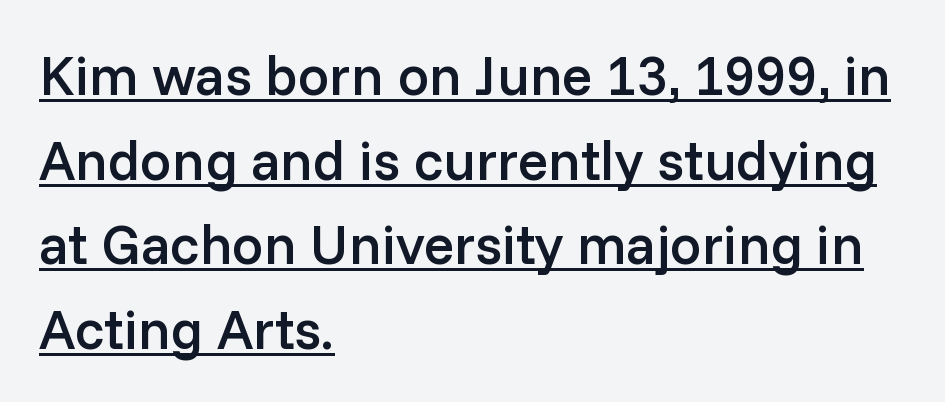
Q: Is the text bold? A: Semi-bold.
Q: Is the text italic (slanted)? A: No, it is upright.
Q: Is the typeface a serif or a sans-serif typeface? A: Sans-serif.
Q: Is the text underlined? A: Yes.
Q: How is the paragraph aligned? A: Left-aligned.
Q: Is the spacing between letters normal or unusually wide? A: Normal.
Q: Is the spacing between lines tight, normal or loose? A: Normal.
Q: Width (condensed, normal, or wide)? A: Normal.
Q: Stroke contrast? A: Low.
Q: x-height? A: Medium.
Q: Monospaced? A: No.
